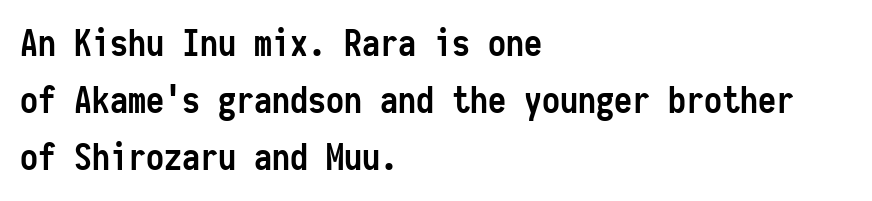
{"serif": "no", "italic": "no", "bold": "yes", "weight": "semibold", "width": "condensed", "stroke_contrast": "low", "x_height": "medium", "monospaced": "yes", "underline": "no", "align": "left", "line_spacing": "normal", "line_spacing_ratio": 1.59, "letter_spacing": "normal", "letter_spacing_em": 0.0, "glyph_px": 36}
